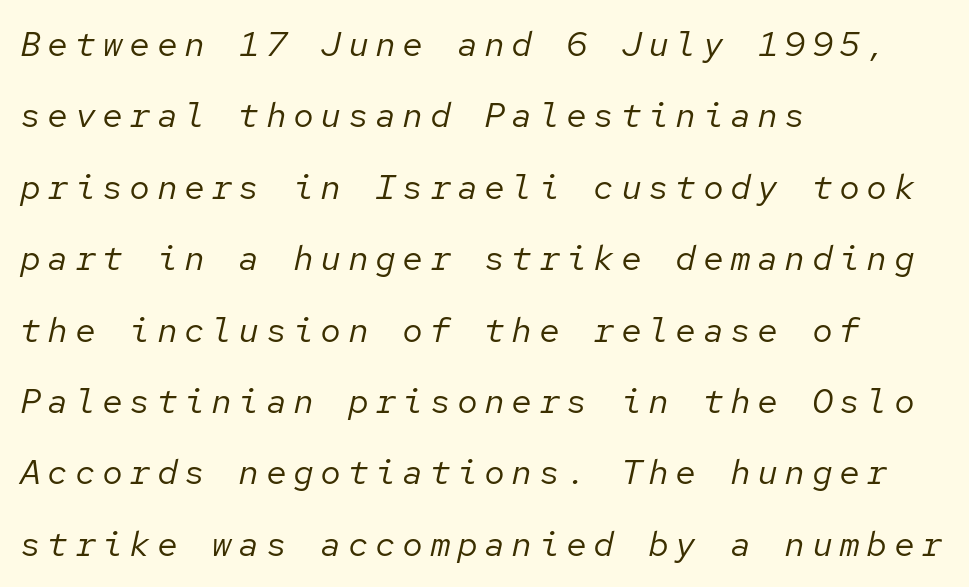
The image shows 35 px regular-weight type, italic (leaning right), monospaced; set left-aligned, loose line spacing (2.04x), not underlined; low stroke contrast and a medium x-height.
